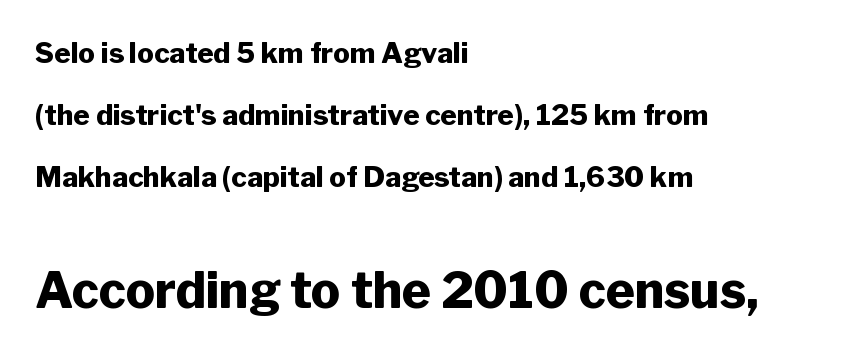
Q: Is the text bold? A: Yes.
Q: Is the text italic (slanted)? A: No, it is upright.
Q: Is the typeface a serif or a sans-serif typeface? A: Sans-serif.
Q: Is the text underlined? A: No.
Q: How is the paragraph aligned? A: Left-aligned.
Q: Is the spacing between letters normal or unusually wide? A: Normal.
Q: Is the spacing between lines tight, normal or loose? A: Loose.
Q: Which block of text is set in a larger size, the first (top) or the second (bottom)? A: The second (bottom) one.
Q: Width (condensed, normal, or wide)? A: Normal.
Q: Stroke contrast? A: Low.
Q: x-height? A: Medium.
Q: Monospaced? A: No.
